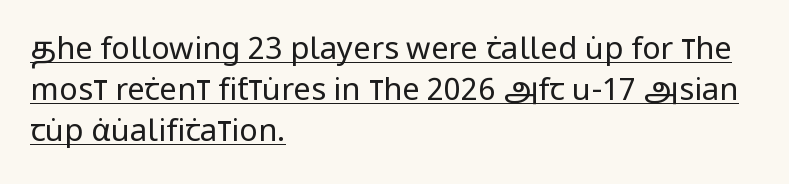
The image shows 31 px regular-weight, condensed sans-serif type, upright; set left-aligned, normal line spacing (1.32x), normal letter spacing, underlined; low stroke contrast and a large x-height.
